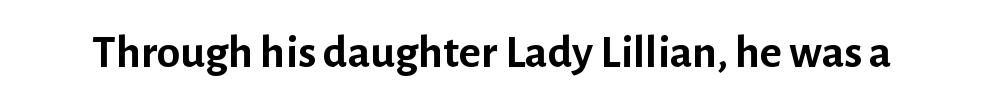
Tracking value appears to be zero — textbook default spacing. Bare-footed words on every line. Think of a printed novel: that variable character pitch is what you see here. Are there feet on the stems? There aren't — it's a sans. Pretty heavy lettering here — definitely bold.
